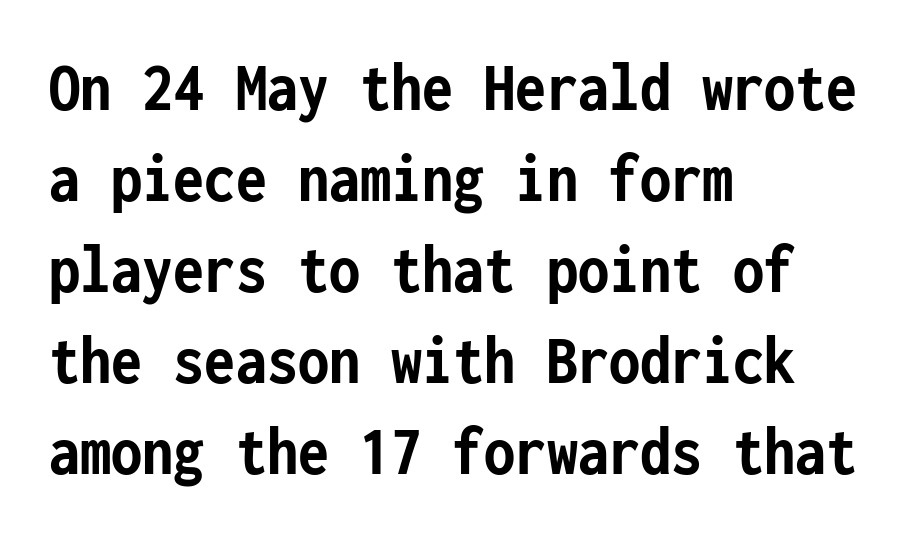
{"serif": "no", "italic": "no", "bold": "yes", "weight": "semibold", "width": "condensed", "stroke_contrast": "low", "x_height": "medium", "monospaced": "yes", "underline": "no", "align": "left", "line_spacing": "normal", "line_spacing_ratio": 1.28, "letter_spacing": "normal", "letter_spacing_em": 0.0, "glyph_px": 71}
